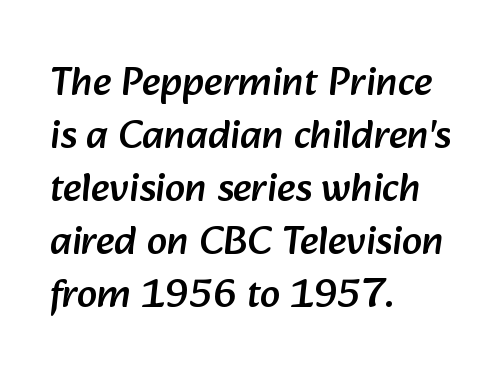
The image shows 41 px sans-serif type; set left-aligned, normal line spacing (1.29x), normal letter spacing, not underlined; low stroke contrast and a medium x-height.
